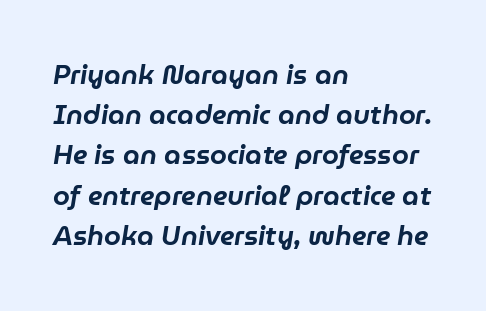
{"italic": "yes", "lean": "right", "slant_degrees": 9, "underline": "no", "align": "left", "line_spacing": "normal", "line_spacing_ratio": 1.49, "letter_spacing": "normal", "letter_spacing_em": 0.0, "glyph_px": 27}
